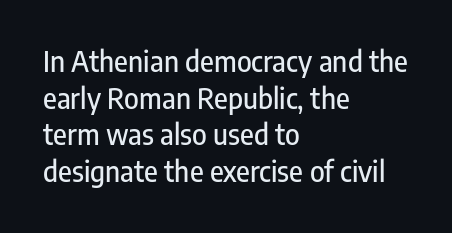
Q: Is the text italic (slanted)? A: No, it is upright.
Q: Is the typeface a serif or a sans-serif typeface? A: Sans-serif.
Q: Is the text underlined? A: No.
Q: How is the paragraph aligned? A: Left-aligned.
Q: Is the spacing between letters normal or unusually wide? A: Normal.
Q: Is the spacing between lines tight, normal or loose? A: Normal.
Q: Width (condensed, normal, or wide)? A: Condensed.
Q: Stroke contrast? A: Low.
Q: x-height? A: Medium.
Q: Monospaced? A: No.
